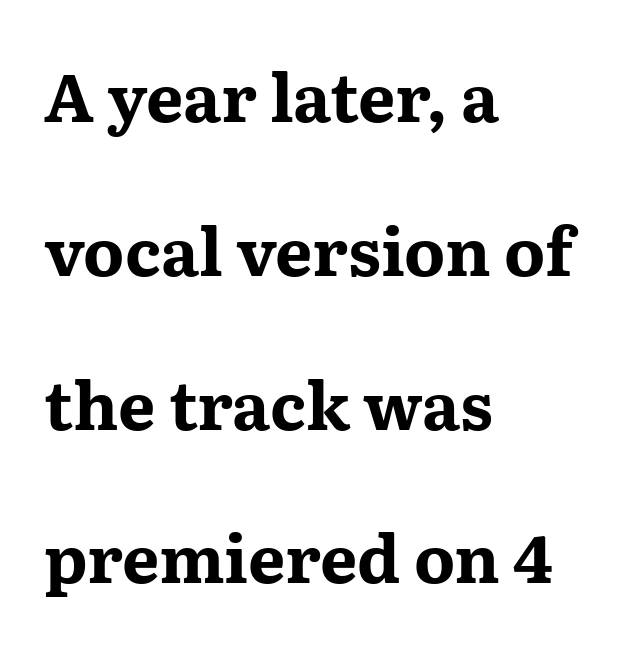
Is the block centered? No — it sits flush against the left margin. The letters stand straight up with perfectly vertical stems. Think of a printed novel: that variable character pitch is what you see here. Font category for this specimen: serif. These lines stand farther apart than default settings would place them. Tracking value appears to be zero — textbook default spacing.
